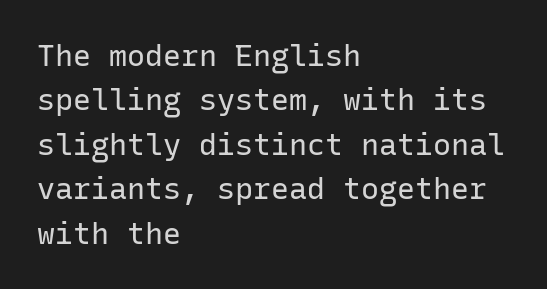
The image shows 30 px regular-weight sans-serif type, upright, monospaced; set left-aligned, normal line spacing (1.48x), normal letter spacing, not underlined; low stroke contrast and a medium x-height.
